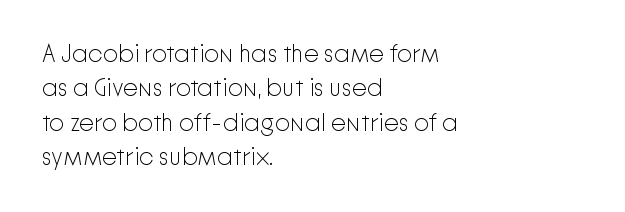
Q: Is the text bold? A: No.
Q: Is the text italic (slanted)? A: No, it is upright.
Q: Is the text underlined? A: No.
Q: How is the paragraph aligned? A: Left-aligned.
Q: Is the spacing between letters normal or unusually wide? A: Normal.
Q: Is the spacing between lines tight, normal or loose? A: Normal.
